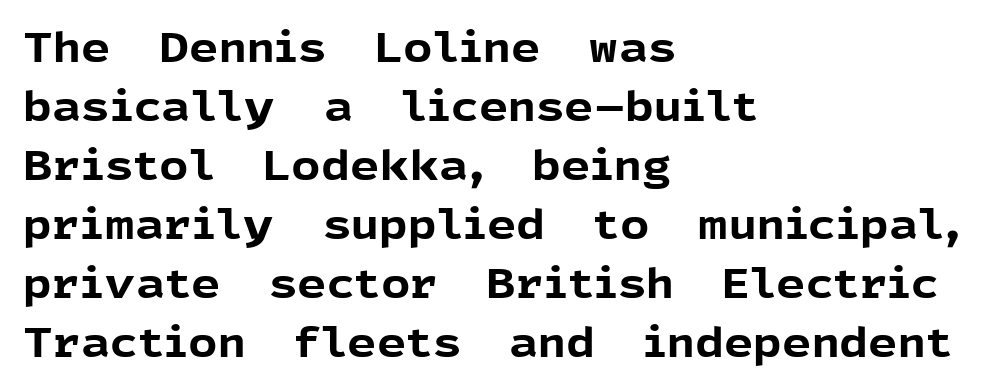
Vertical spacing — default. This is roman type, the default non-slanted kind. Standard letterfit; no display-style spreading of the glyphs. The paragraph shown leans on its left margin. Emphasis by weight is at full strength: bold.
